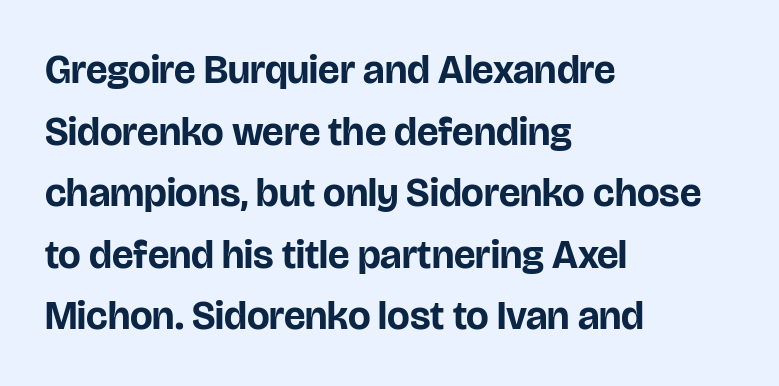
Q: Is the text bold? A: Yes.
Q: Is the text italic (slanted)? A: No, it is upright.
Q: Is the typeface a serif or a sans-serif typeface? A: Sans-serif.
Q: Is the text underlined? A: No.
Q: How is the paragraph aligned? A: Left-aligned.
Q: Is the spacing between letters normal or unusually wide? A: Normal.
Q: Is the spacing between lines tight, normal or loose? A: Normal.
Q: Width (condensed, normal, or wide)? A: Normal.
Q: Stroke contrast? A: Low.
Q: x-height? A: Large.
Q: Monospaced? A: No.
